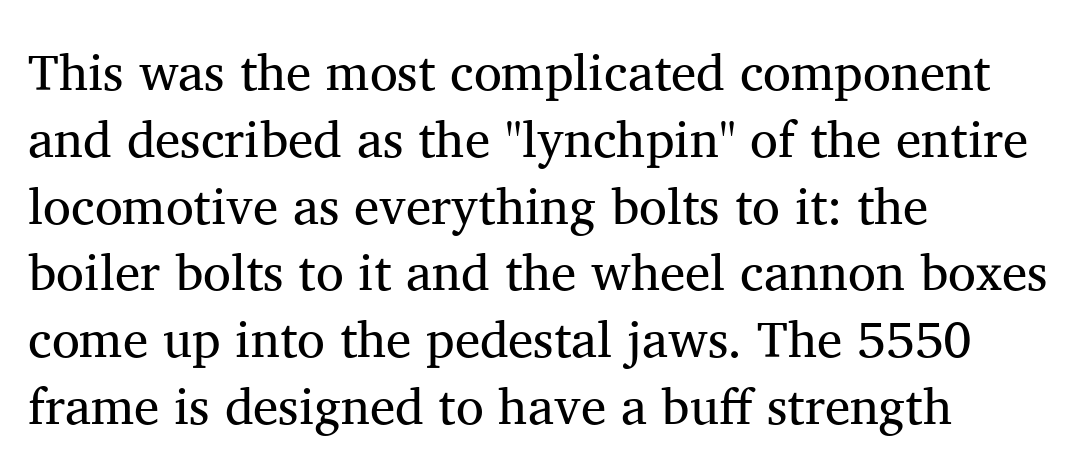
You could not count columns in this text — the font is proportionally spaced. One glance says typical: line gaps are just what's usual. The text was rendered using a seriffed face with decorative stroke endings. Casual observation: everything's shoved over to the left. Tracking value appears to be zero — textbook default spacing.
